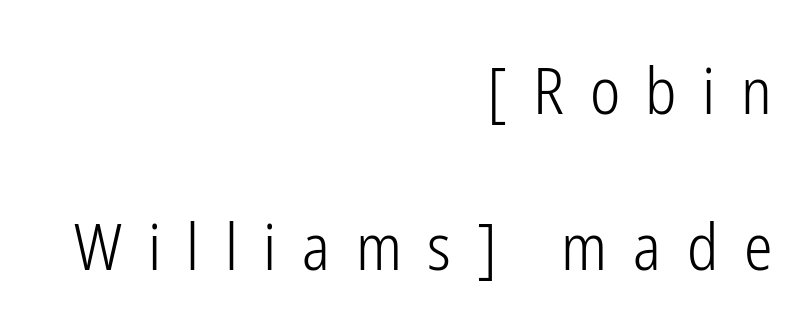
The image shows 64 px light, condensed sans-serif type, upright; set right-aligned, loose line spacing (2.44x), unusually wide letter spacing (+0.4 em), not underlined; low stroke contrast and a medium x-height.
